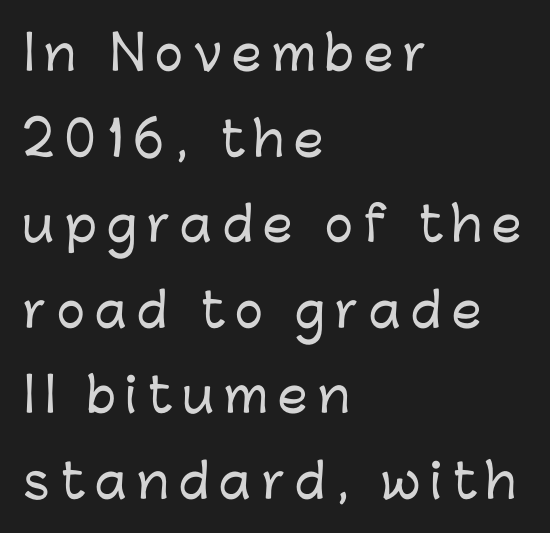
The face used here is rendered with a markedly widened letterfit. Is this a fixed-width face? No — the glyphs have proportional, varying widths. Italic: no, the glyphs are upright roman. Notice how the passage keeps a crisp vertical edge on the left only. Note: no serifs on the glyphs.
